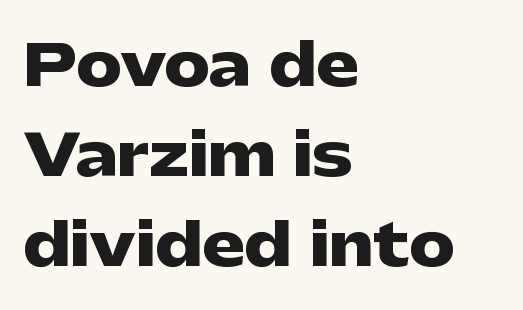
Q: Is the text bold? A: Yes.
Q: Is the text italic (slanted)? A: No, it is upright.
Q: Is the typeface a serif or a sans-serif typeface? A: Sans-serif.
Q: Is the text underlined? A: No.
Q: How is the paragraph aligned? A: Left-aligned.
Q: Is the spacing between letters normal or unusually wide? A: Normal.
Q: Is the spacing between lines tight, normal or loose? A: Normal.
Q: Width (condensed, normal, or wide)? A: Wide.
Q: Stroke contrast? A: Low.
Q: x-height? A: Medium.
Q: Monospaced? A: No.
